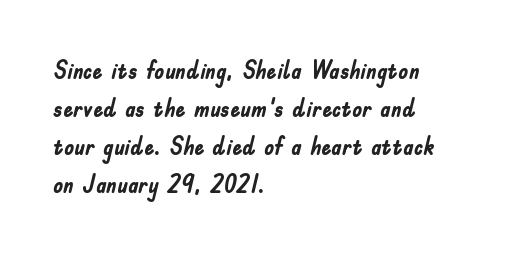
The image shows 25 px bold type; set left-aligned, normal line spacing (1.52x), normal letter spacing, not underlined.
